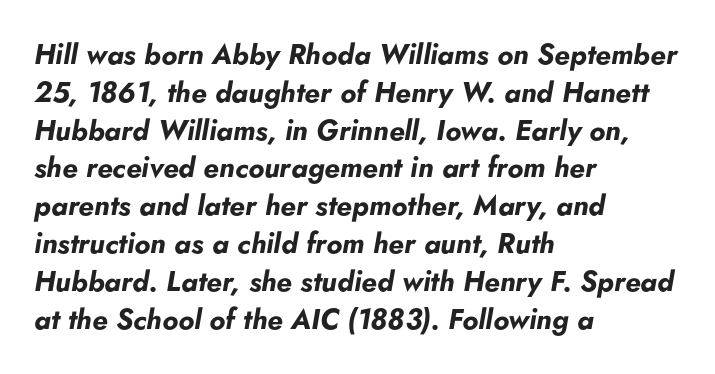
{"italic": "yes", "lean": "right", "slant_degrees": 5, "bold": "yes", "weight": "bold", "width": "normal", "stroke_contrast": "low", "x_height": "small", "monospaced": "no", "underline": "no", "align": "left", "line_spacing": "normal", "line_spacing_ratio": 1.35, "letter_spacing": "normal", "letter_spacing_em": 0.0, "glyph_px": 28}
